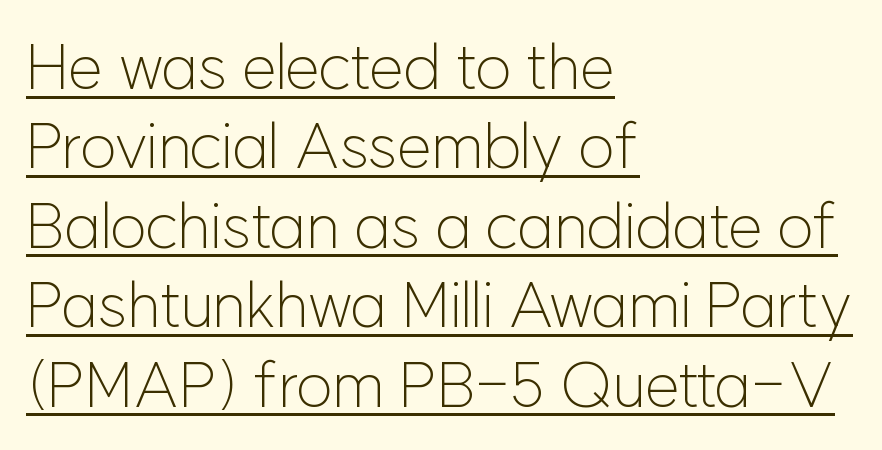
The image shows 63 px light sans-serif type, upright; set left-aligned, normal line spacing (1.26x), normal letter spacing, underlined; low stroke contrast and a medium x-height.
